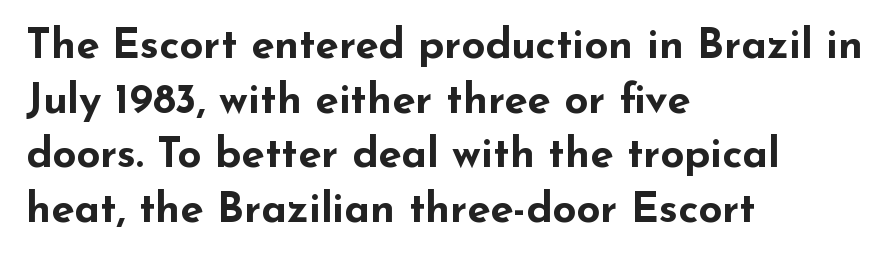
The image shows 42 px bold, wide sans-serif type, upright; set left-aligned, normal line spacing (1.3x), normal letter spacing, not underlined; low stroke contrast and a small x-height.
